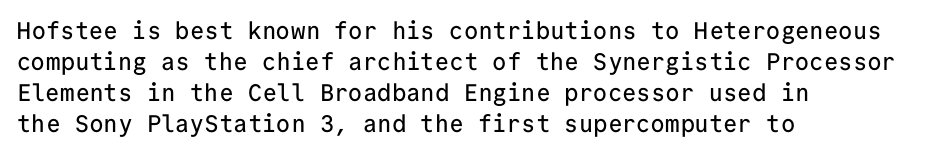
{"italic": "no", "underline": "no", "align": "left", "line_spacing": "normal", "line_spacing_ratio": 1.29, "letter_spacing": "normal", "letter_spacing_em": 0.0, "glyph_px": 24}
